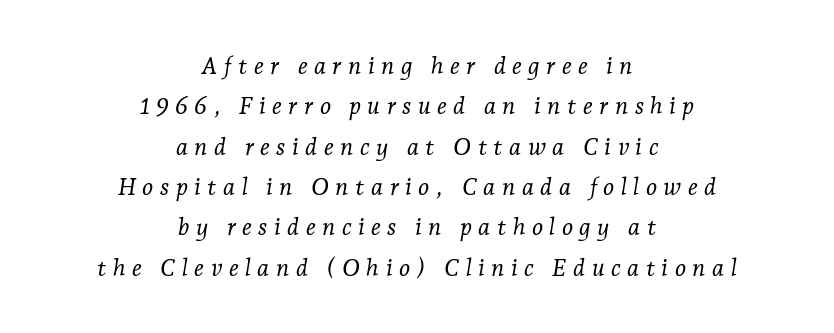
The image shows 24 px text type, italic (leaning right); set centered, normal line spacing (1.68x), unusually wide letter spacing (+0.27 em), not underlined.
